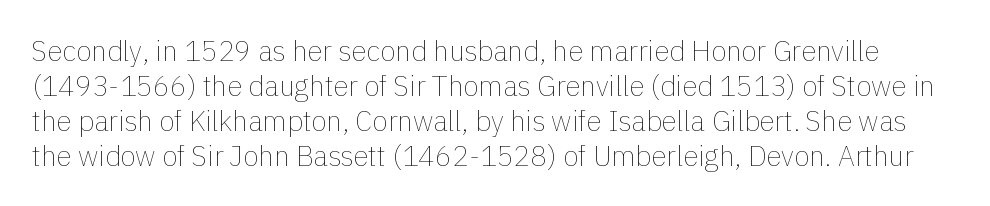
The image shows 28 px thin type, upright; set normal line spacing (1.25x), normal letter spacing, not underlined; a medium x-height.
